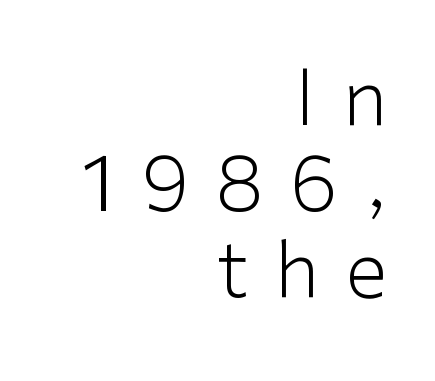
Q: Is the text bold? A: No.
Q: Is the text italic (slanted)? A: No, it is upright.
Q: Is the typeface a serif or a sans-serif typeface? A: Sans-serif.
Q: Is the text underlined? A: No.
Q: How is the paragraph aligned? A: Right-aligned.
Q: Is the spacing between letters normal or unusually wide? A: Unusually wide.
Q: Is the spacing between lines tight, normal or loose? A: Tight.
Q: Width (condensed, normal, or wide)? A: Normal.
Q: Stroke contrast? A: Low.
Q: x-height? A: Medium.
Q: Monospaced? A: No.
